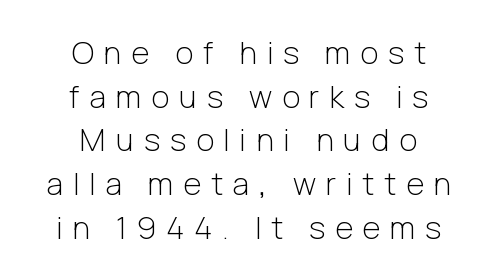
{"serif": "no", "italic": "no", "bold": "no", "weight": "light", "width": "normal", "stroke_contrast": "low", "x_height": "medium", "monospaced": "no", "underline": "no", "align": "center", "line_spacing": "normal", "line_spacing_ratio": 1.41, "letter_spacing": "wide", "letter_spacing_em": 0.32, "glyph_px": 31}
